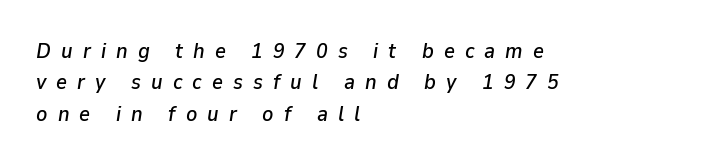
Reading down the column, the eye jumps a familiar distance to each next line. The gap between lines stays unmarked. The letters are spread apart with noticeably loose tracking. Typeset ragged right — the left edge is the straight one. Slant detected: the letters are inclined.
